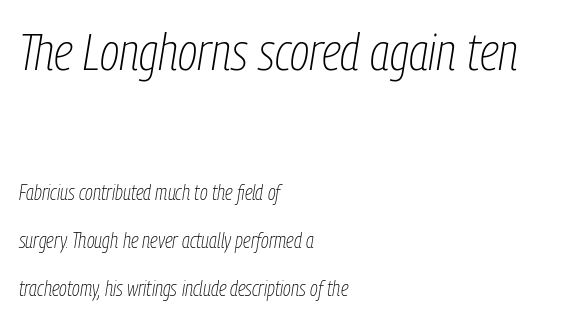
{"italic": "yes", "lean": "right", "slant_degrees": 9, "bold": "no", "weight": "thin", "width": "condensed", "stroke_contrast": "low", "x_height": "medium", "monospaced": "no", "underline": "no", "align": "left", "line_spacing": "loose", "line_spacing_ratio": 2.28, "letter_spacing": "normal", "letter_spacing_em": 0.0, "larger_block": "first", "size_ratio": 2.48, "glyph_px": 52}
